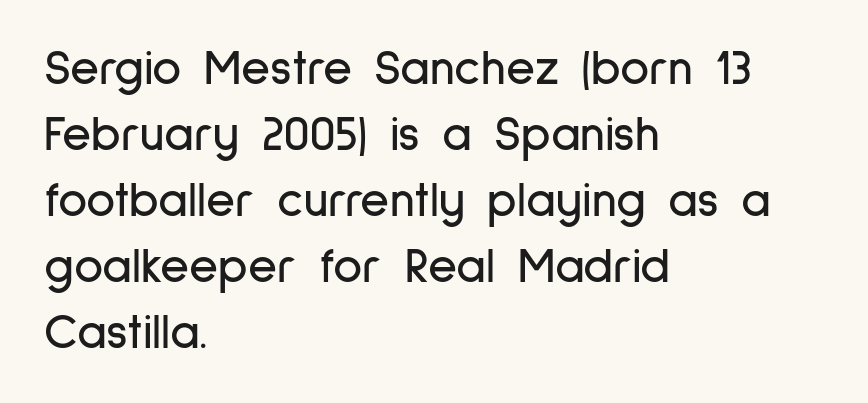
{"serif": "no", "italic": "no", "width": "condensed", "stroke_contrast": "low", "x_height": "medium", "monospaced": "no", "underline": "no", "align": "left", "line_spacing": "normal", "line_spacing_ratio": 1.32, "letter_spacing": "normal", "letter_spacing_em": 0.0, "glyph_px": 50}
